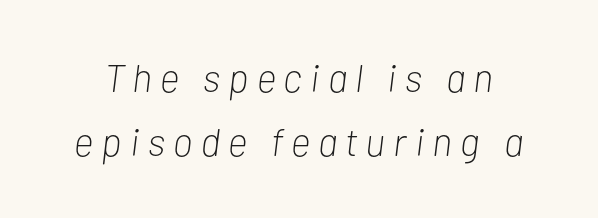
Q: Is the text bold? A: No.
Q: Is the text italic (slanted)? A: Yes, it leans right by about 7 degrees.
Q: Is the text underlined? A: No.
Q: Is the spacing between letters normal or unusually wide? A: Unusually wide.
Q: Is the spacing between lines tight, normal or loose? A: Normal.
Q: Width (condensed, normal, or wide)? A: Condensed.
Q: Stroke contrast? A: Low.
Q: x-height? A: Medium.
Q: Monospaced? A: No.
